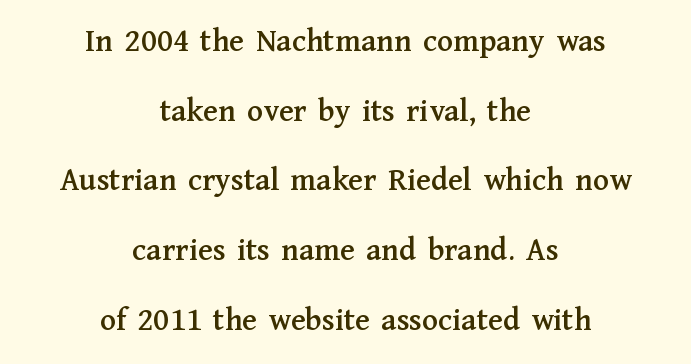
{"serif": "yes", "italic": "no", "width": "normal", "stroke_contrast": "medium", "x_height": "medium", "monospaced": "no", "underline": "no", "align": "center", "line_spacing": "loose", "line_spacing_ratio": 2.11, "letter_spacing": "normal", "letter_spacing_em": 0.0, "glyph_px": 33}
